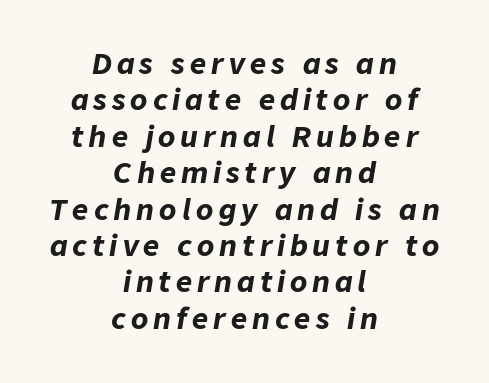
Q: Is the text bold? A: Yes.
Q: Is the text italic (slanted)? A: Yes, it leans right by about 9 degrees.
Q: Is the text underlined? A: No.
Q: How is the paragraph aligned? A: Centered.
Q: Is the spacing between lines tight, normal or loose? A: Normal.
Q: Width (condensed, normal, or wide)? A: Normal.
Q: Stroke contrast? A: Low.
Q: x-height? A: Medium.
Q: Monospaced? A: No.
